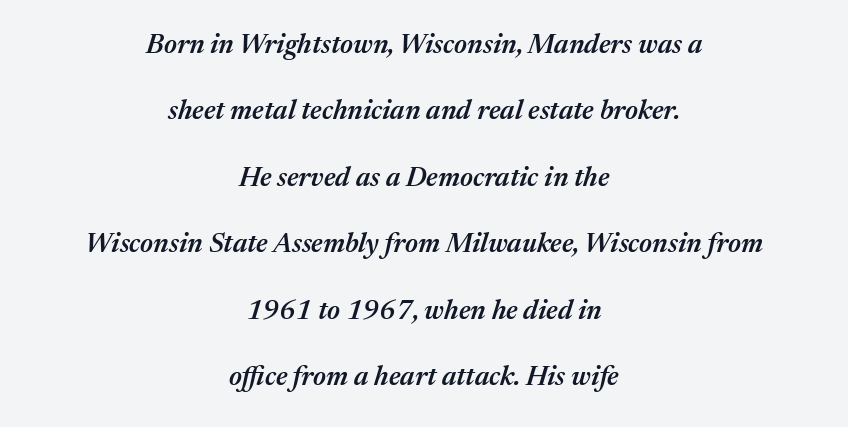
The image shows 27 px text type, italic (leaning right); set centered, loose line spacing (2.46x), normal letter spacing, not underlined.
